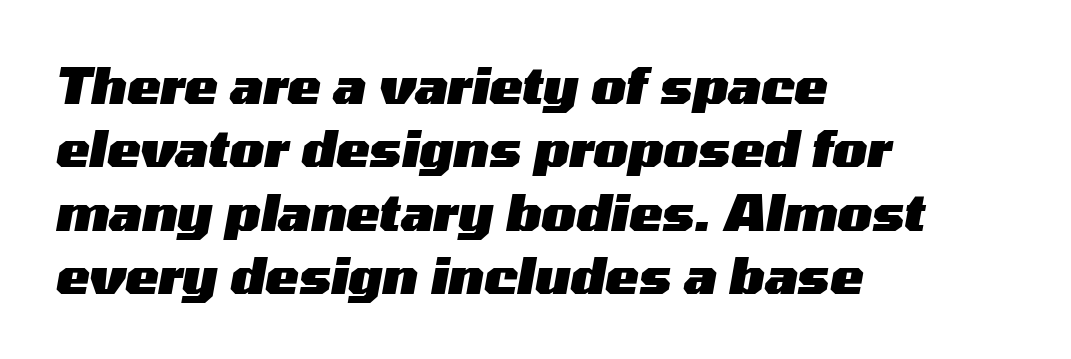
Beneath every word, the page is bare. The compositor pushed each line to the left boundary. Compared with typical paragraphs, the rows here are spaced about the same. You could call the tracking neutral — neither tight nor loose. Style check: oblique.
